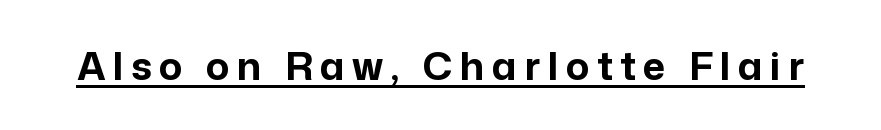
{"serif": "no", "italic": "no", "bold": "yes", "weight": "bold", "width": "normal", "stroke_contrast": "low", "x_height": "medium", "monospaced": "no", "underline": "yes", "glyph_px": 39}
